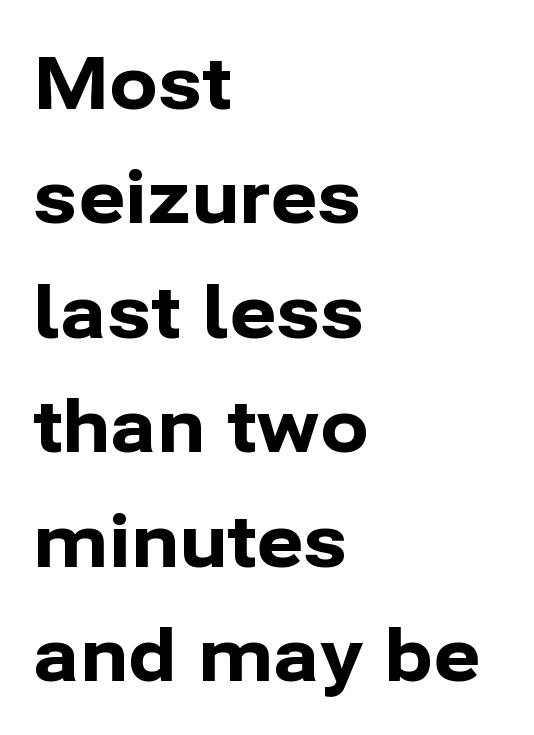
{"serif": "no", "italic": "no", "bold": "yes", "weight": "bold", "width": "normal", "stroke_contrast": "low", "x_height": "medium", "monospaced": "no", "underline": "no", "align": "left", "line_spacing": "normal", "line_spacing_ratio": 1.59, "letter_spacing": "normal", "letter_spacing_em": 0.0, "glyph_px": 72}
